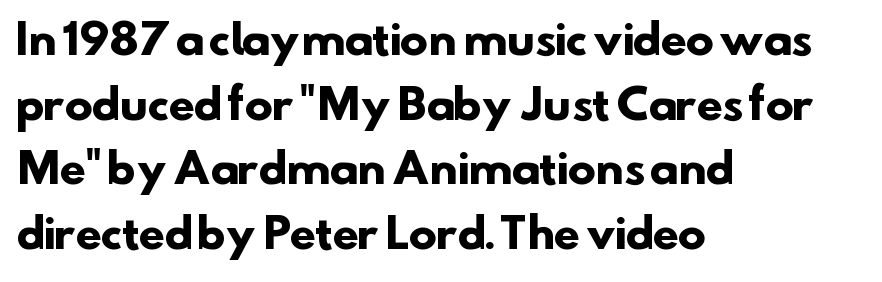
Q: Is the text bold? A: Yes.
Q: Is the typeface a serif or a sans-serif typeface? A: Sans-serif.
Q: Is the text underlined? A: No.
Q: How is the paragraph aligned? A: Left-aligned.
Q: Is the spacing between letters normal or unusually wide? A: Normal.
Q: Is the spacing between lines tight, normal or loose? A: Normal.
Q: Width (condensed, normal, or wide)? A: Normal.
Q: Stroke contrast? A: Low.
Q: x-height? A: Small.
Q: Monospaced? A: No.
